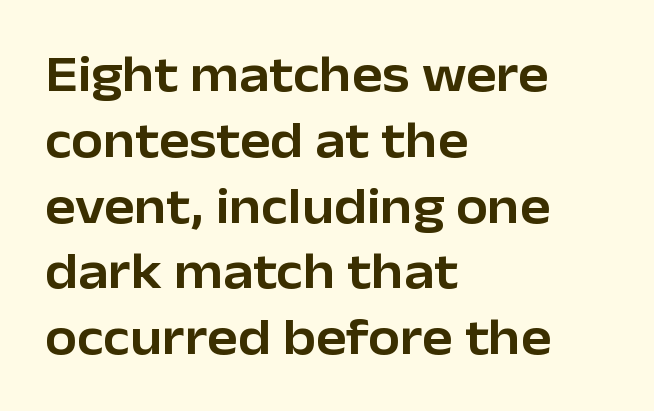
{"serif": "no", "italic": "no", "width": "normal", "stroke_contrast": "low", "x_height": "medium", "monospaced": "no", "underline": "no", "align": "left", "line_spacing": "normal", "line_spacing_ratio": 1.29, "letter_spacing": "normal", "letter_spacing_em": 0.0, "glyph_px": 51}
